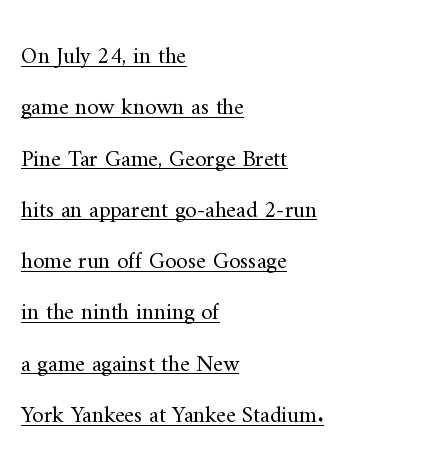
Q: Is the text bold? A: No.
Q: Is the text italic (slanted)? A: No, it is upright.
Q: Is the text underlined? A: Yes.
Q: How is the paragraph aligned? A: Left-aligned.
Q: Is the spacing between letters normal or unusually wide? A: Normal.
Q: Is the spacing between lines tight, normal or loose? A: Loose.
